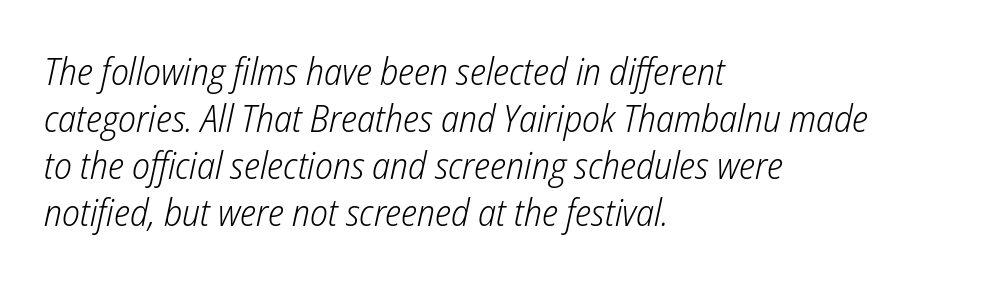
{"italic": "yes", "lean": "right", "slant_degrees": 12, "bold": "no", "weight": "light", "width": "condensed", "stroke_contrast": "low", "x_height": "medium", "monospaced": "no", "underline": "no", "align": "left", "line_spacing_ratio": 1.24, "letter_spacing": "normal", "letter_spacing_em": 0.0, "glyph_px": 38}
